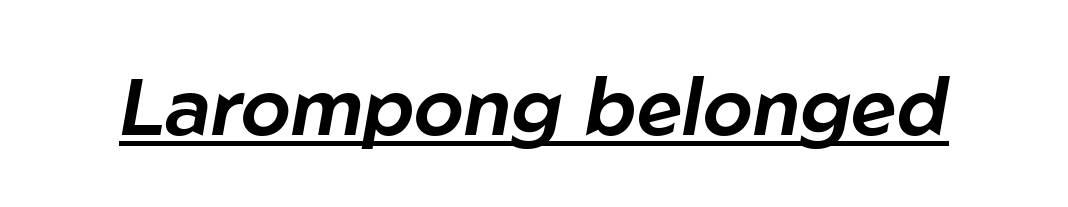
Q: Is the text italic (slanted)? A: Yes, it leans right by about 10 degrees.
Q: Is the text underlined? A: Yes.
Q: Is the spacing between letters normal or unusually wide? A: Normal.
Q: Width (condensed, normal, or wide)? A: Normal.
Q: Stroke contrast? A: Low.
Q: x-height? A: Medium.
Q: Monospaced? A: No.
